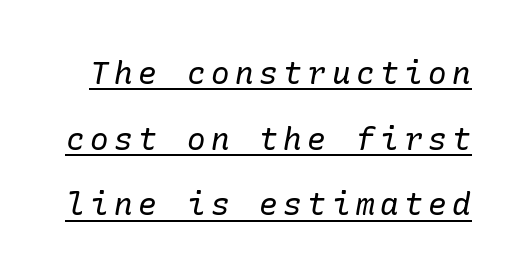
Q: Is the text bold? A: No.
Q: Is the text italic (slanted)? A: Yes, it leans right by about 10 degrees.
Q: Is the typeface a serif or a sans-serif typeface? A: Sans-serif.
Q: Is the text underlined? A: Yes.
Q: Is the spacing between lines tight, normal or loose? A: Loose.
Q: Width (condensed, normal, or wide)? A: Normal.
Q: Stroke contrast? A: Low.
Q: x-height? A: Medium.
